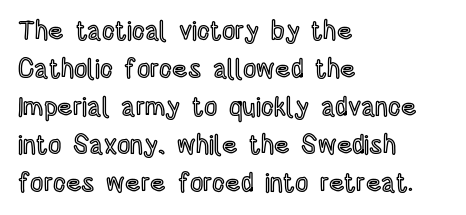
Q: Is the text italic (slanted)? A: No, it is upright.
Q: Is the text underlined? A: No.
Q: How is the paragraph aligned? A: Left-aligned.
Q: Is the spacing between letters normal or unusually wide? A: Normal.
Q: Is the spacing between lines tight, normal or loose? A: Normal.
